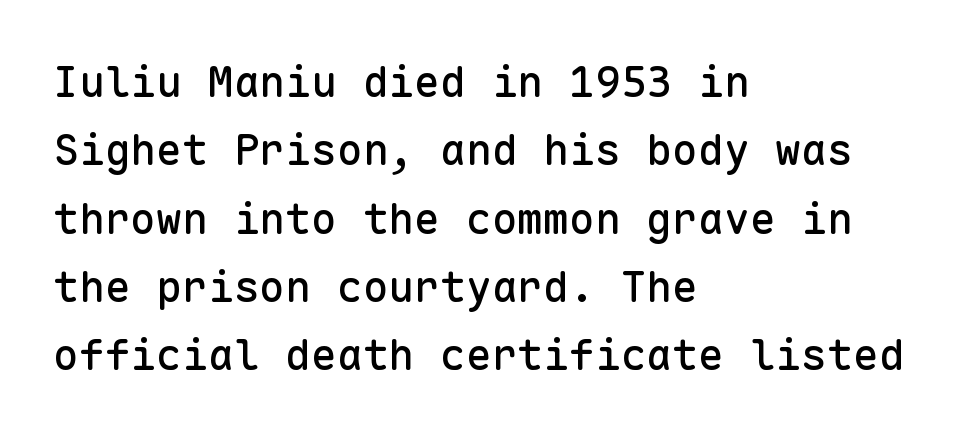
A bare baseline throughout the passage. Vertical strokes here are truly vertical. This sample uses plain, unmodified letter spacing. What kind of face is this? One without serifs — a sans. The typesetter chose a ragged-right arrangement here.
